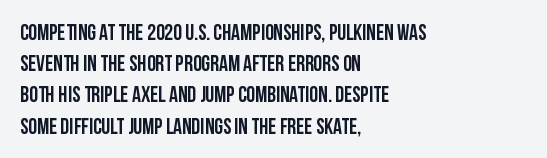
{"italic": "no", "underline": "no", "align": "left", "line_spacing": "normal", "line_spacing_ratio": 1.42, "letter_spacing": "normal", "letter_spacing_em": 0.0, "glyph_px": 22}
